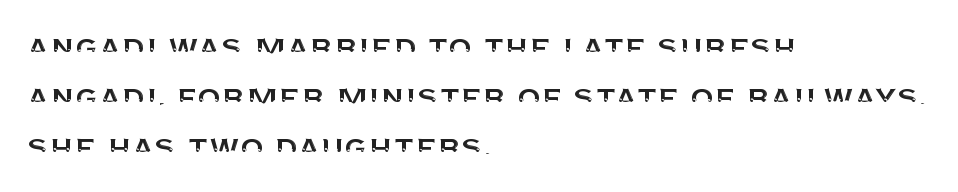
Q: Is the text italic (slanted)? A: No, it is upright.
Q: Is the typeface a serif or a sans-serif typeface? A: Sans-serif.
Q: Is the text underlined? A: No.
Q: How is the paragraph aligned? A: Left-aligned.
Q: Is the spacing between letters normal or unusually wide? A: Normal.
Q: Is the spacing between lines tight, normal or loose? A: Normal.
Q: Width (condensed, normal, or wide)? A: Normal.
Q: Stroke contrast? A: Medium.
Q: x-height? A: Large.
Q: Monospaced? A: No.
